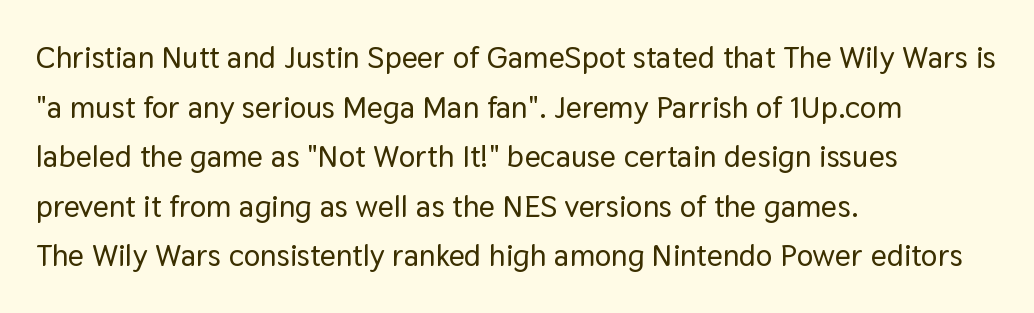
The image shows 31 px sans-serif type, upright; set left-aligned, normal line spacing (1.6x), normal letter spacing, not underlined; low stroke contrast and a medium x-height.
